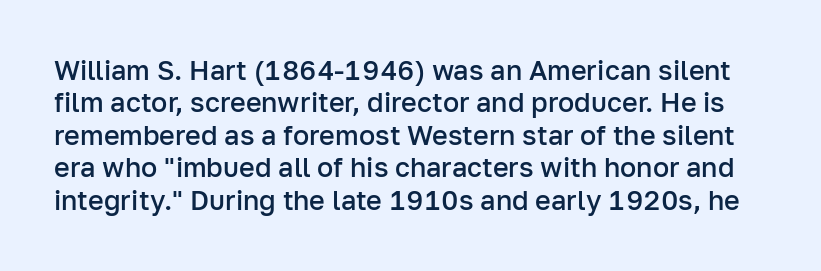
{"italic": "no", "bold": "semi", "underline": "no", "line_spacing_ratio": 1.2, "letter_spacing": "normal", "letter_spacing_em": 0.0, "glyph_px": 27}
